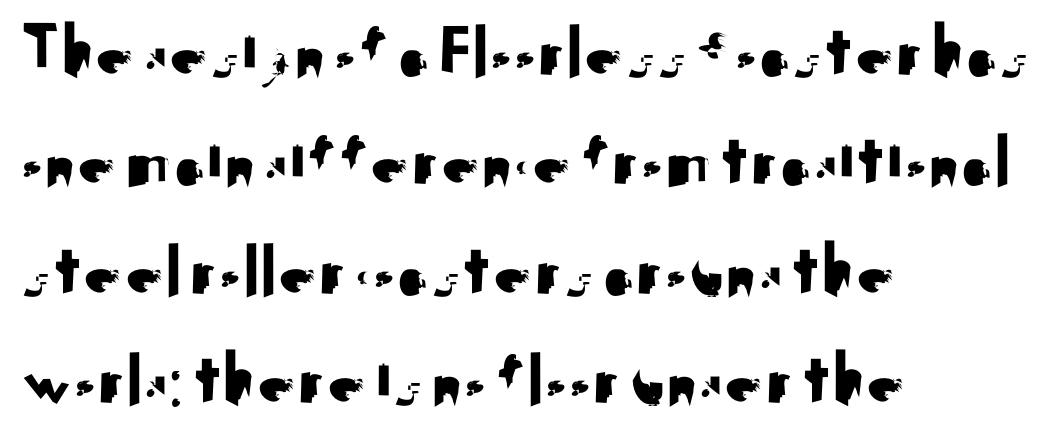
Q: Is the text italic (slanted)? A: No, it is upright.
Q: Is the typeface a serif or a sans-serif typeface? A: Sans-serif.
Q: Is the text underlined? A: No.
Q: How is the paragraph aligned? A: Left-aligned.
Q: Is the spacing between letters normal or unusually wide? A: Normal.
Q: Is the spacing between lines tight, normal or loose? A: Normal.
Q: Width (condensed, normal, or wide)? A: Normal.
Q: Stroke contrast? A: Medium.
Q: x-height? A: Small.
Q: Monospaced? A: No.
